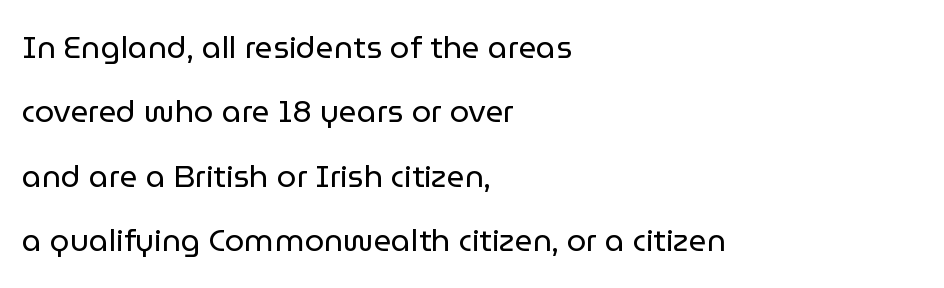
{"serif": "no", "italic": "no", "bold": "no", "weight": "regular", "width": "normal", "stroke_contrast": "low", "x_height": "medium", "monospaced": "no", "underline": "no", "align": "left", "line_spacing": "loose", "line_spacing_ratio": 2.08, "letter_spacing": "normal", "letter_spacing_em": 0.0, "glyph_px": 31}
